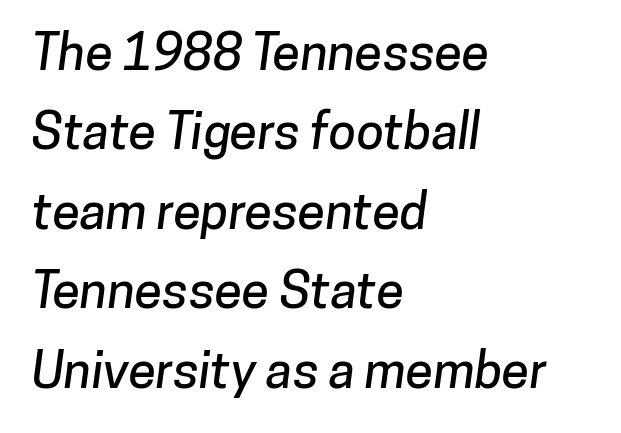
{"serif": "no", "width": "normal", "stroke_contrast": "low", "x_height": "medium", "monospaced": "no", "underline": "no", "align": "left", "line_spacing": "normal", "line_spacing_ratio": 1.59, "letter_spacing": "normal", "letter_spacing_em": 0.0, "glyph_px": 50}
